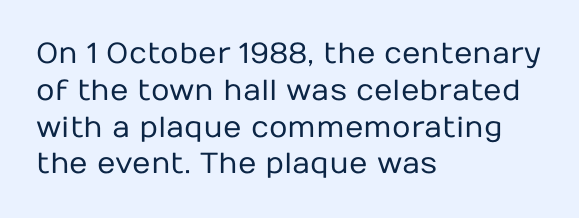
Is this a sans? Yes — the strokes have no serifs. Caption: multi-line text, flush left, ragged right. Vertical strokes here are truly vertical. No heavy texture on the line: the type isn't bold. Note the varied advance widths — an 'i' is clearly narrower than an 'm'.
